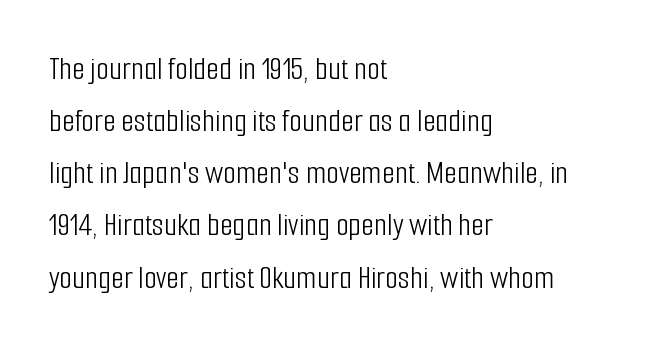
Stem width sits at or under what a default text font uses. Students, note that the glyphs here touch the page at normal intervals. Observe the absence of serifs on each vertical stroke in this sample. Posture: upright roman. The paragraph shown leans on its left margin. Is this a fixed-width face? No — the glyphs have proportional, varying widths.
